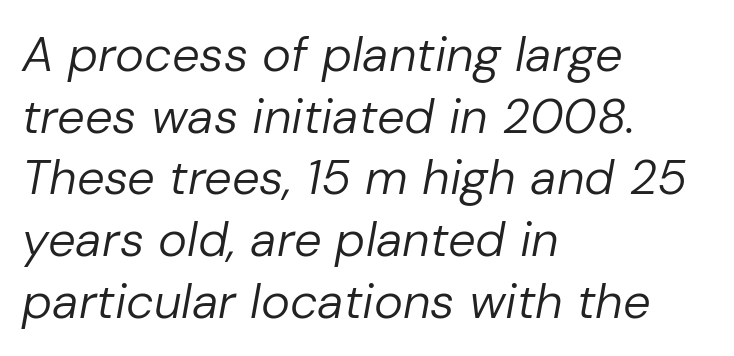
Q: Is the text bold? A: No.
Q: Is the text italic (slanted)? A: Yes, it leans right by about 10 degrees.
Q: Is the text underlined? A: No.
Q: How is the paragraph aligned? A: Left-aligned.
Q: Is the spacing between letters normal or unusually wide? A: Normal.
Q: Is the spacing between lines tight, normal or loose? A: Normal.
Q: Width (condensed, normal, or wide)? A: Normal.
Q: Stroke contrast? A: Low.
Q: x-height? A: Medium.
Q: Monospaced? A: No.
